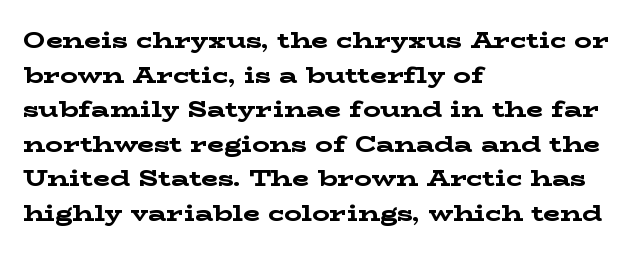
{"italic": "no", "bold": "yes", "underline": "no", "align": "left", "line_spacing": "normal", "line_spacing_ratio": 1.57, "letter_spacing": "normal", "letter_spacing_em": 0.0, "glyph_px": 22}
